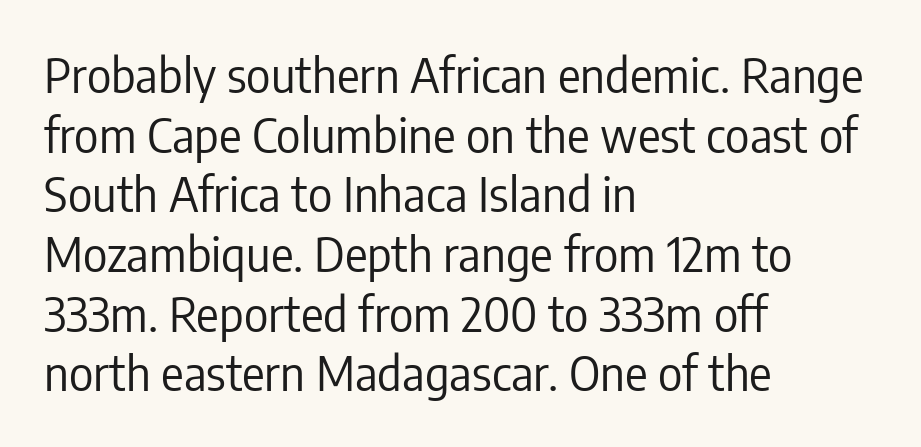
{"serif": "no", "italic": "no", "bold": "no", "weight": "regular", "width": "condensed", "stroke_contrast": "low", "x_height": "medium", "monospaced": "no", "underline": "no", "align": "left", "line_spacing": "normal", "line_spacing_ratio": 1.27, "letter_spacing": "normal", "letter_spacing_em": 0.0, "glyph_px": 47}
